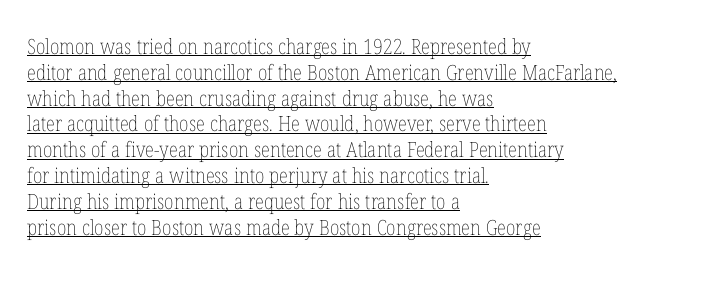
Nope, not italic — everything's standing straight. Compared with a typical body face, this is equally light or lighter still. The line texture is even and compact thanks to regular tracking. The sample's only ornament is a line tracing under the words. A classic flush-left, rag-right setting is used for this passage.
